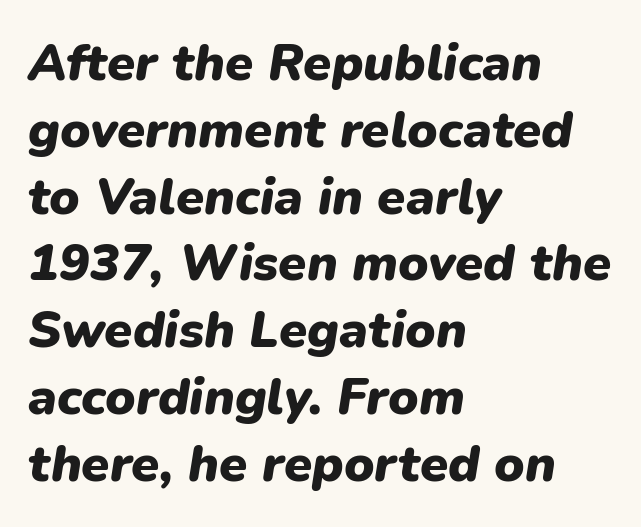
The passage shown is typed in a proportional face where columns would drift. The compositor pushed each line to the left boundary. Whoever set this chose a conventional vertical rhythm. Quick note: underline off. These lines were composed using italics. Pretty heavy lettering here — definitely bold.
